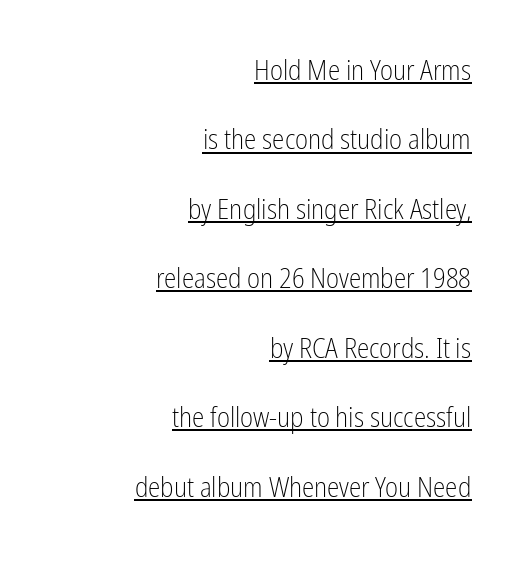
Q: Is the text bold? A: No.
Q: Is the text italic (slanted)? A: No, it is upright.
Q: Is the typeface a serif or a sans-serif typeface? A: Sans-serif.
Q: Is the text underlined? A: Yes.
Q: How is the paragraph aligned? A: Right-aligned.
Q: Is the spacing between letters normal or unusually wide? A: Normal.
Q: Is the spacing between lines tight, normal or loose? A: Loose.
Q: Width (condensed, normal, or wide)? A: Condensed.
Q: Stroke contrast? A: Low.
Q: x-height? A: Medium.
Q: Monospaced? A: No.
